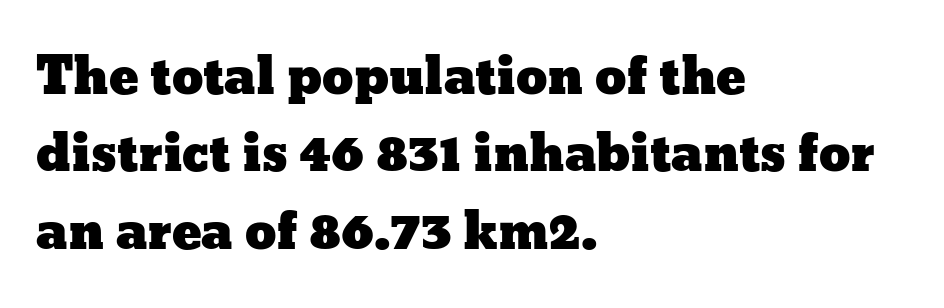
{"italic": "no", "width": "wide", "stroke_contrast": "low", "x_height": "medium", "monospaced": "no", "underline": "no", "align": "left", "line_spacing": "normal", "line_spacing_ratio": 1.55, "letter_spacing": "normal", "letter_spacing_em": 0.0, "glyph_px": 50}
